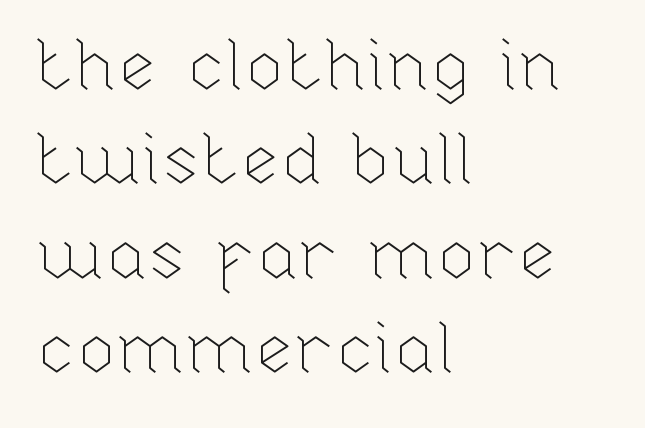
Weight: not bold — regular or lighter. The letters advance in unequal steps, a hallmark of proportional type. Designer's note — italics off, roman on. These lines stack with their left ends in a neat column. Check the space under the baseline: it is left empty. The face used here is rendered with its standard letterfit.
